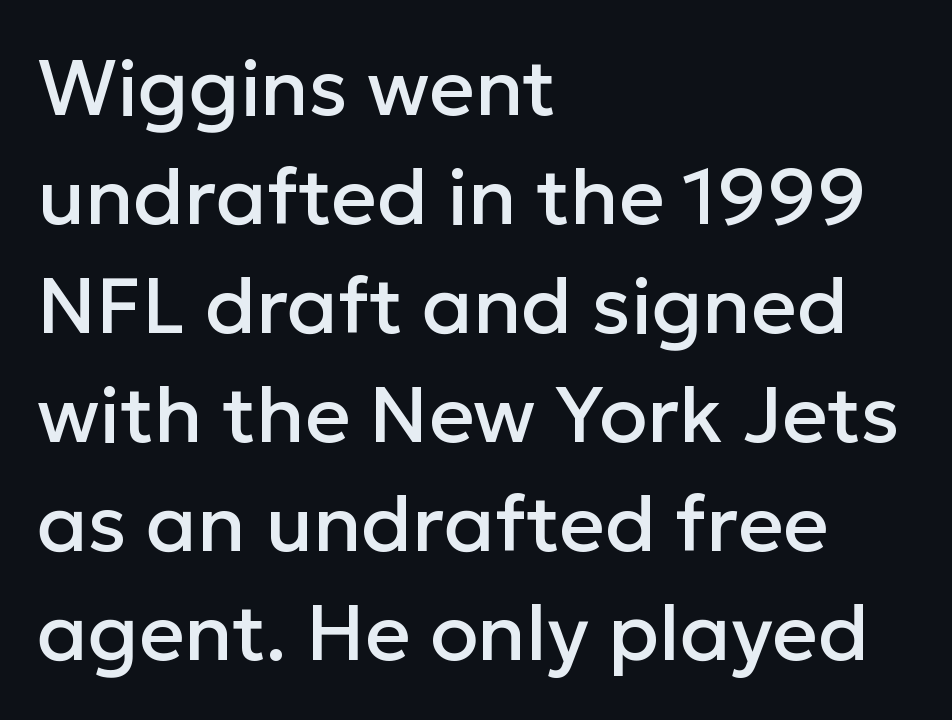
Q: Is the text italic (slanted)? A: No, it is upright.
Q: Is the typeface a serif or a sans-serif typeface? A: Sans-serif.
Q: Is the text underlined? A: No.
Q: How is the paragraph aligned? A: Left-aligned.
Q: Is the spacing between letters normal or unusually wide? A: Normal.
Q: Is the spacing between lines tight, normal or loose? A: Normal.
Q: Width (condensed, normal, or wide)? A: Normal.
Q: Stroke contrast? A: Low.
Q: x-height? A: Medium.
Q: Monospaced? A: No.
